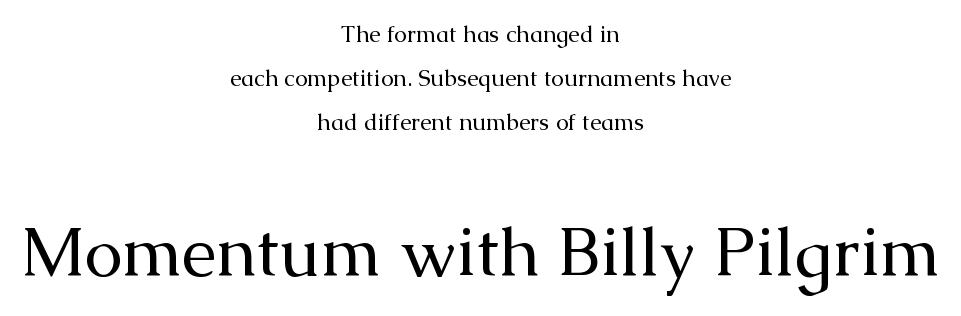
Bare-footed words on every line. The second block has been scaled up relative to the first. No extra tracking has been applied to these lines. Note: serifs present on the glyphs. Notice how the stems are strictly vertical — no italics here.
